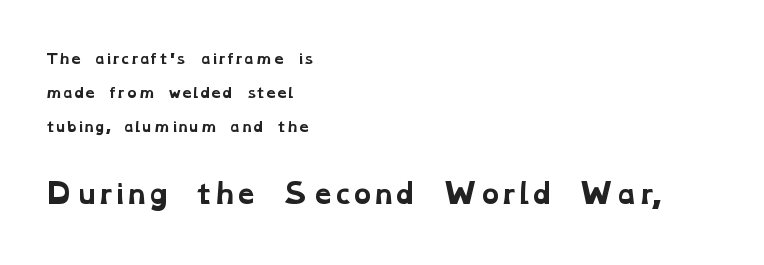
{"bold": "yes", "underline": "no", "align": "left", "line_spacing": "loose", "line_spacing_ratio": 2.42, "letter_spacing": "normal", "letter_spacing_em": 0.0, "larger_block": "second", "size_ratio": 1.93, "glyph_px": 27}
